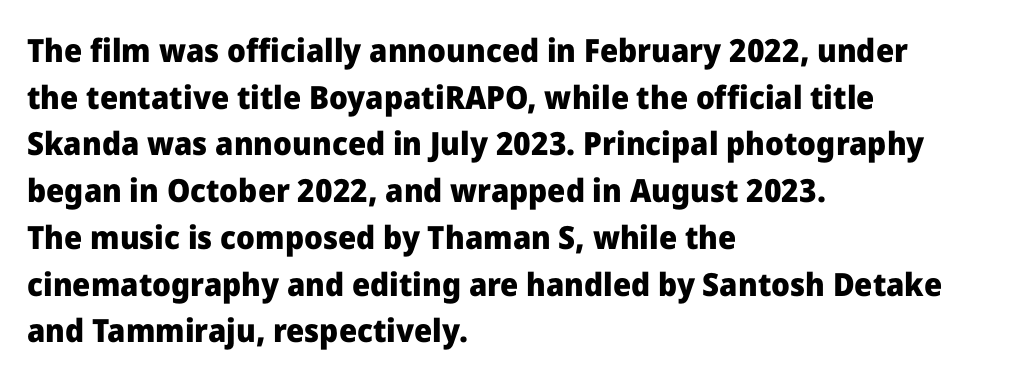
{"serif": "no", "italic": "no", "bold": "yes", "weight": "heavy", "width": "normal", "stroke_contrast": "low", "x_height": "medium", "monospaced": "no", "underline": "no", "align": "left", "line_spacing": "normal", "line_spacing_ratio": 1.46, "letter_spacing": "normal", "letter_spacing_em": 0.0, "glyph_px": 32}
